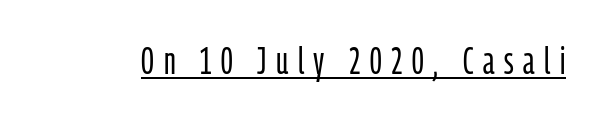
Here the designer chose a conventional face with non-uniform glyph widths. The axis of the letterforms is exactly vertical. The rendering uses the underline text-decoration. A quiet, ordinary-to-light weight characterises the typeface. Stroke terminals: plain, sans-serif. The horizontal fit of the characters is loose and conspicuously gappy.
